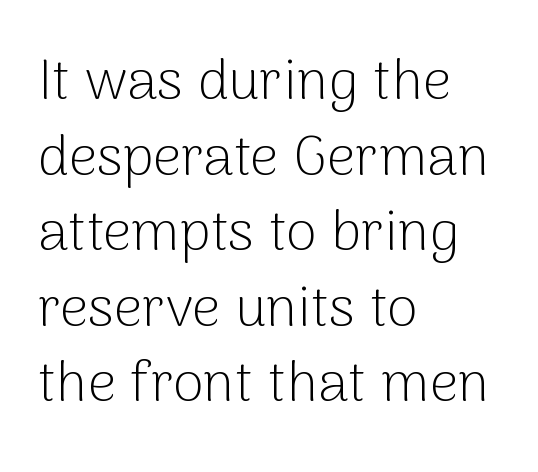
Q: Is the text bold? A: No.
Q: Is the text italic (slanted)? A: No, it is upright.
Q: Is the typeface a serif or a sans-serif typeface? A: Sans-serif.
Q: Is the text underlined? A: No.
Q: How is the paragraph aligned? A: Left-aligned.
Q: Is the spacing between letters normal or unusually wide? A: Normal.
Q: Is the spacing between lines tight, normal or loose? A: Normal.
Q: Width (condensed, normal, or wide)? A: Normal.
Q: Stroke contrast? A: Low.
Q: x-height? A: Medium.
Q: Monospaced? A: No.
